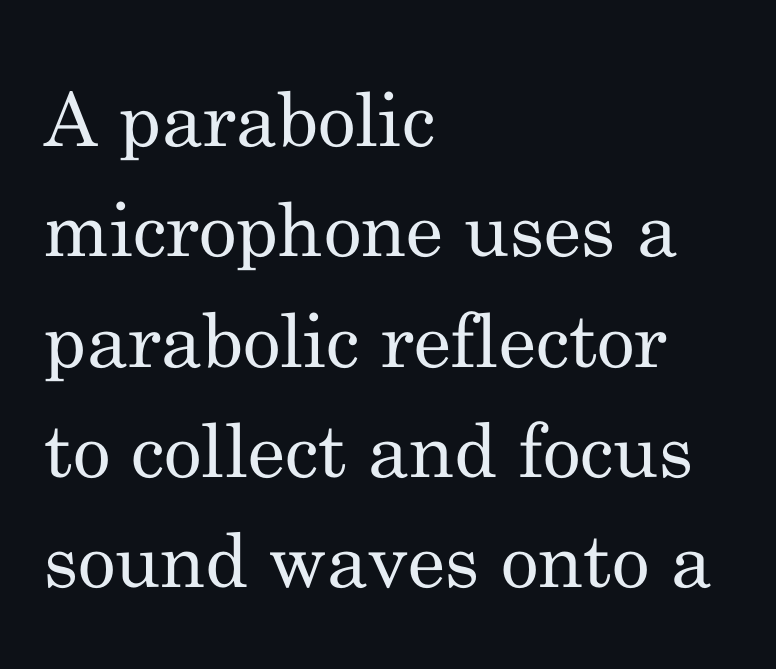
The image shows 74 px regular-weight serif type, upright; set left-aligned, normal line spacing (1.49x), normal letter spacing, not underlined; medium stroke contrast and a small x-height.
